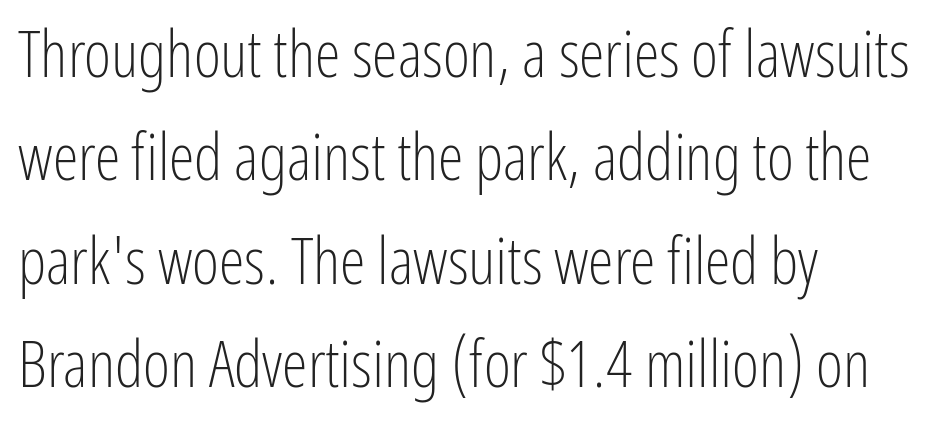
The image shows 65 px light, condensed sans-serif type, upright; set left-aligned, normal line spacing (1.59x), normal letter spacing, not underlined; low stroke contrast and a medium x-height.
